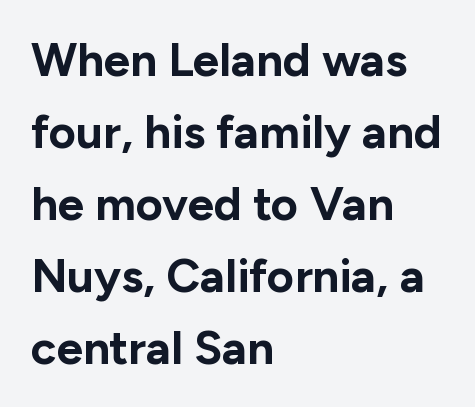
{"serif": "no", "italic": "no", "bold": "yes", "weight": "bold", "width": "normal", "stroke_contrast": "low", "x_height": "medium", "monospaced": "no", "underline": "no", "align": "left", "line_spacing": "normal", "line_spacing_ratio": 1.53, "letter_spacing": "normal", "letter_spacing_em": 0.0, "glyph_px": 47}
